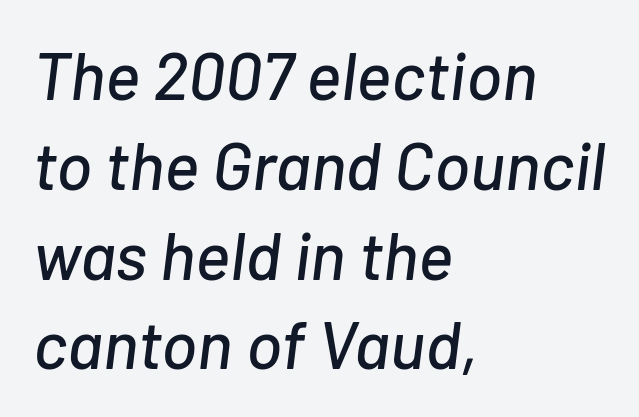
The image shows 67 px text type, italic (leaning right); set left-aligned, normal line spacing (1.34x), normal letter spacing, not underlined; low stroke contrast and a medium x-height.
